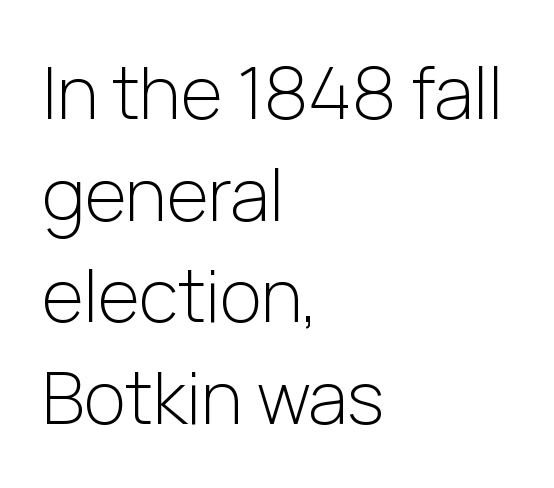
{"serif": "no", "italic": "no", "bold": "no", "weight": "light", "width": "normal", "stroke_contrast": "low", "x_height": "medium", "monospaced": "no", "underline": "no", "align": "left", "line_spacing": "normal", "line_spacing_ratio": 1.41, "letter_spacing": "normal", "letter_spacing_em": 0.0, "glyph_px": 72}
